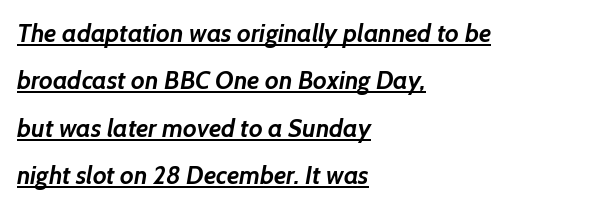
The image shows 25 px bold type; set left-aligned, loose line spacing (1.9x), normal letter spacing, underlined.
